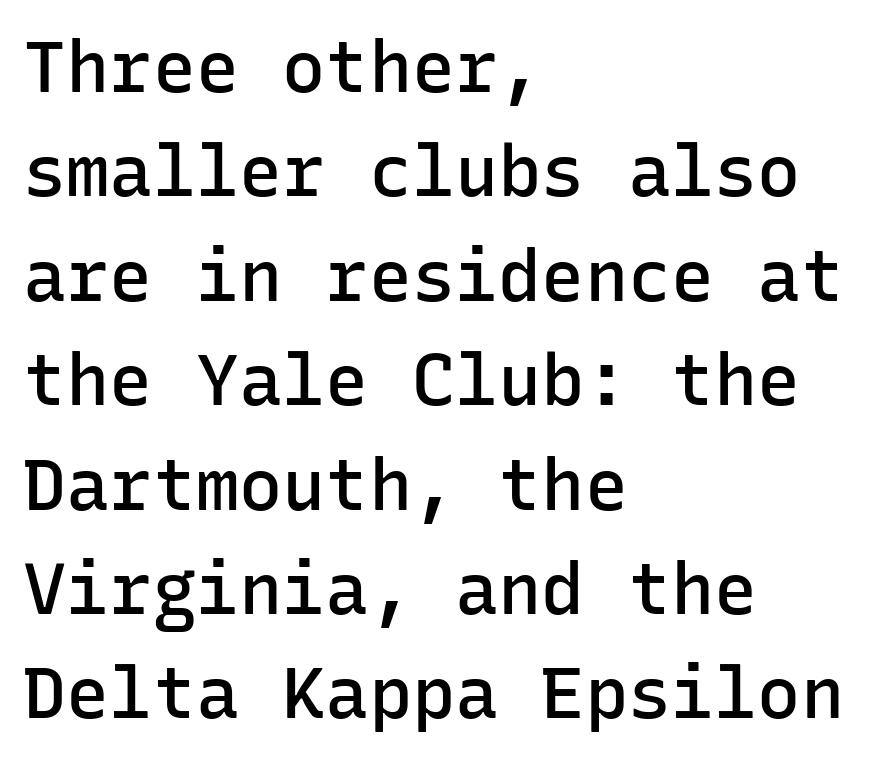
The image shows 72 px semibold sans-serif type, upright, monospaced; set left-aligned, normal line spacing (1.45x), normal letter spacing, not underlined; low stroke contrast and a medium x-height.
